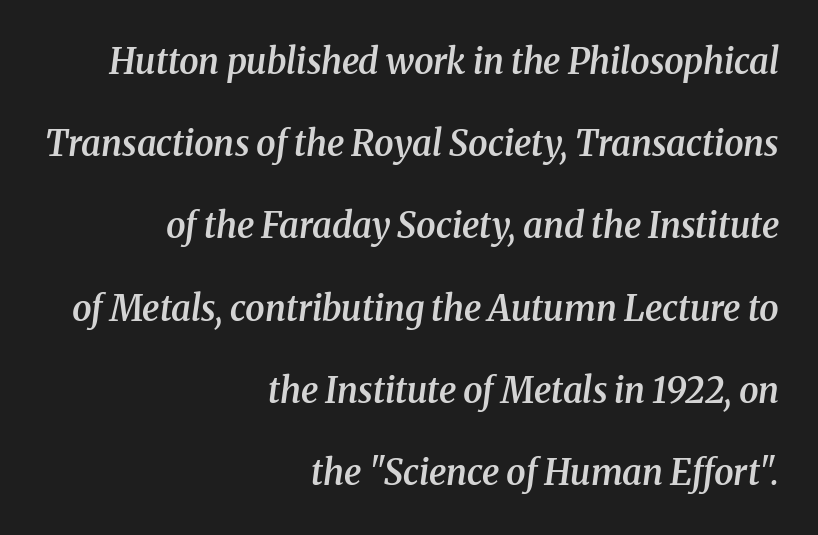
Q: Is the text bold? A: Semi-bold.
Q: Is the text italic (slanted)? A: Yes, it leans right by about 8 degrees.
Q: Is the typeface a serif or a sans-serif typeface? A: Serif.
Q: Is the text underlined? A: No.
Q: How is the paragraph aligned? A: Right-aligned.
Q: Is the spacing between letters normal or unusually wide? A: Normal.
Q: Is the spacing between lines tight, normal or loose? A: Loose.
Q: Width (condensed, normal, or wide)? A: Normal.
Q: Stroke contrast? A: Medium.
Q: x-height? A: Medium.
Q: Monospaced? A: No.
